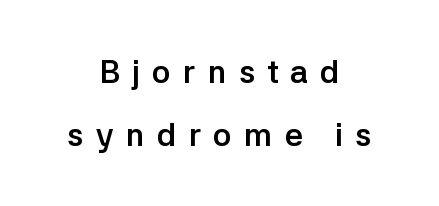
The typesetter chose a symmetrical, centered arrangement here. These lines have a slow, spaced-out rhythm from letter to letter. You could not count columns in this text — the font is proportionally spaced. A roman cut, with each character standing at attention. A typesetter would label this face a sans.
